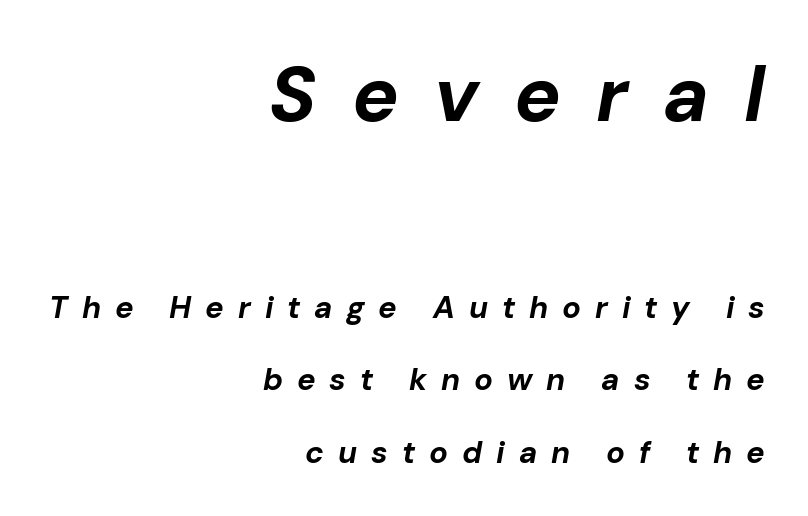
Q: Is the text bold? A: Yes.
Q: Is the text italic (slanted)? A: Yes, it leans right by about 10 degrees.
Q: Is the text underlined? A: No.
Q: How is the paragraph aligned? A: Right-aligned.
Q: Is the spacing between letters normal or unusually wide? A: Unusually wide.
Q: Is the spacing between lines tight, normal or loose? A: Loose.
Q: Which block of text is set in a larger size, the first (top) or the second (bottom)? A: The first (top) one.
Q: Width (condensed, normal, or wide)? A: Normal.
Q: Stroke contrast? A: Low.
Q: x-height? A: Medium.
Q: Monospaced? A: No.
